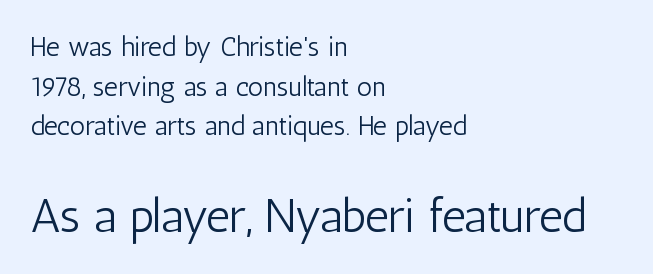
This is roman type, the default non-slanted kind. Nobody touched the tracking dial on this one. Vertically, the passage feels balanced, rows spaced as you'd expect. Here the designer chose a conventional face with non-uniform glyph widths. The weight tops out at a normal text grade.
